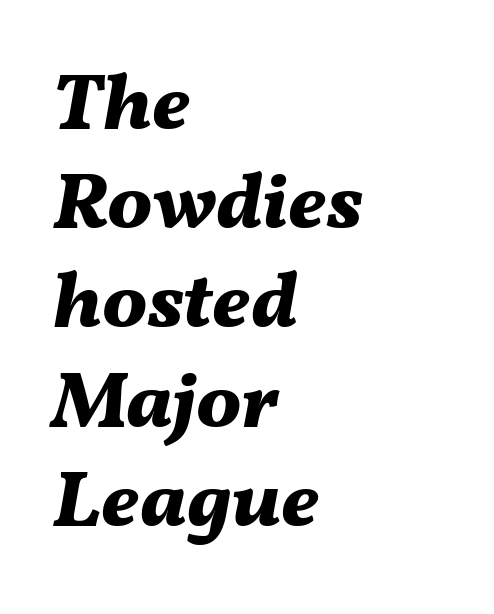
The image shows 80 px bold type, italic (leaning right); set left-aligned, line spacing 1.24x, normal letter spacing, not underlined; medium stroke contrast and a medium x-height.
